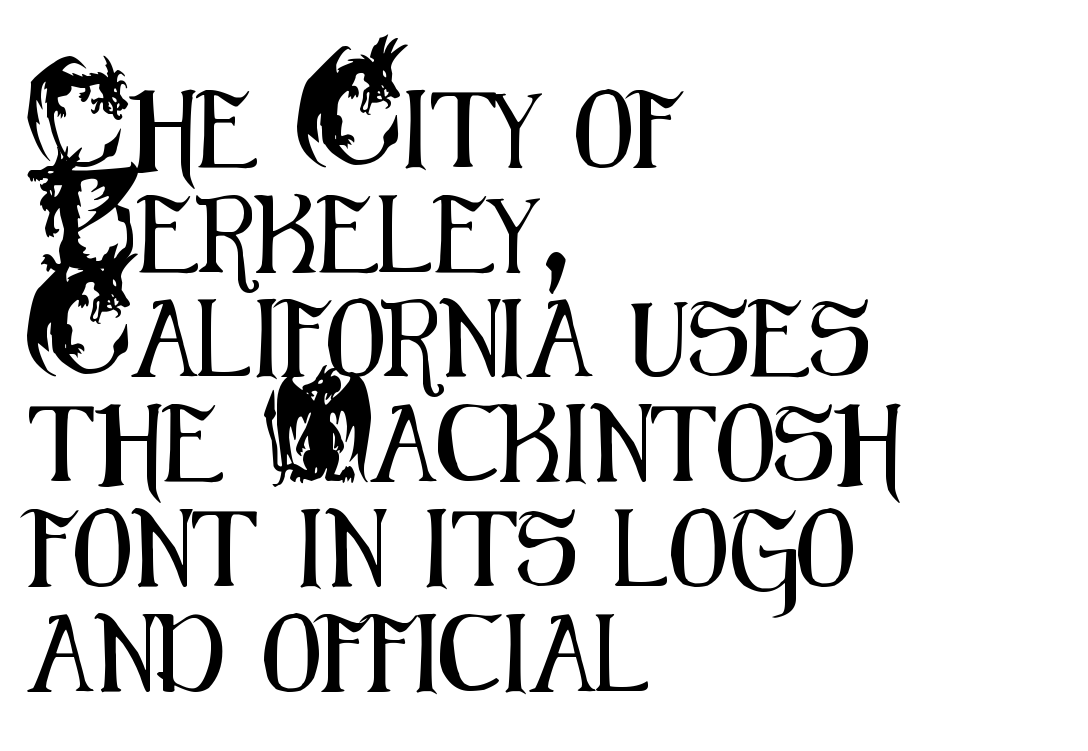
{"serif": "no", "italic": "no", "width": "condensed", "stroke_contrast": "medium", "x_height": "small", "monospaced": "no", "underline": "no", "align": "left", "line_spacing": "normal", "line_spacing_ratio": 1.36, "letter_spacing": "normal", "letter_spacing_em": 0.0, "glyph_px": 77}
